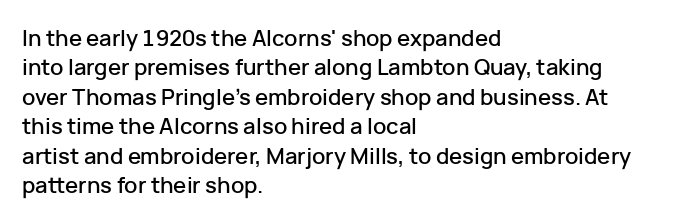
Q: Is the text italic (slanted)? A: No, it is upright.
Q: Is the text underlined? A: No.
Q: How is the paragraph aligned? A: Left-aligned.
Q: Is the spacing between letters normal or unusually wide? A: Normal.
Q: Is the spacing between lines tight, normal or loose? A: Normal.
